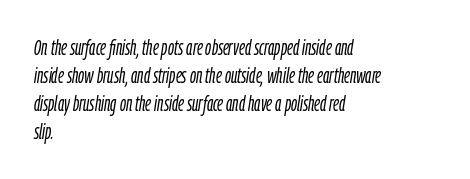
{"italic": "yes", "lean": "right", "slant_degrees": 9, "bold": "no", "underline": "no", "align": "left", "line_spacing": "normal", "line_spacing_ratio": 1.34, "letter_spacing": "normal", "letter_spacing_em": 0.0, "glyph_px": 21}
